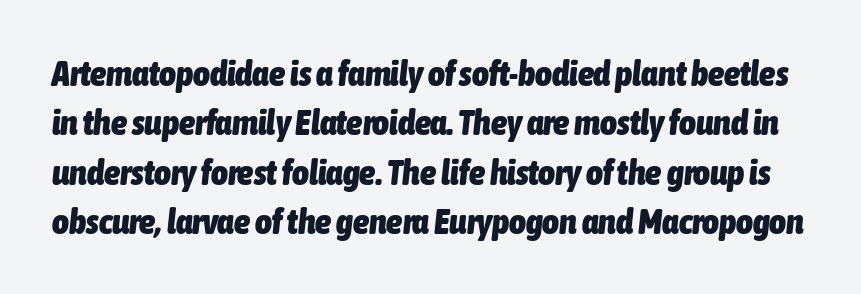
The image shows 36 px heavy, condensed type, italic (leaning right); set normal line spacing (1.37x), normal letter spacing, not underlined; low stroke contrast and a medium x-height.
